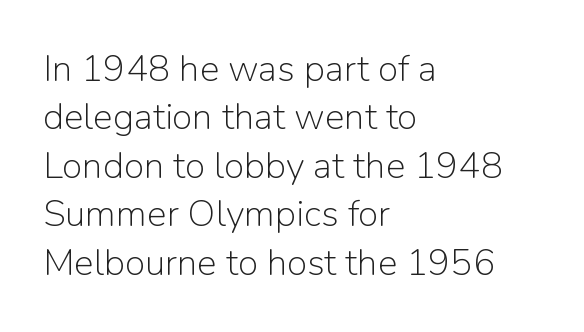
The image shows 37 px light sans-serif type, upright; set left-aligned, normal line spacing (1.31x), normal letter spacing, not underlined; low stroke contrast and a medium x-height.
